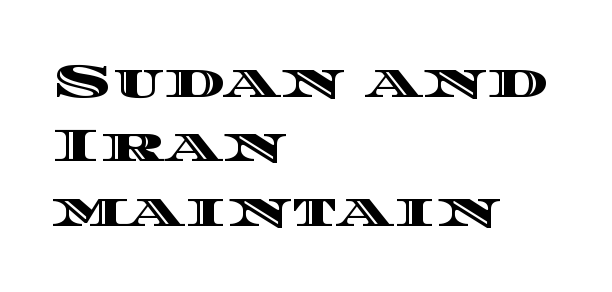
{"italic": "no", "width": "wide", "x_height": "large", "monospaced": "no", "underline": "no", "align": "left", "line_spacing": "normal", "line_spacing_ratio": 1.34, "letter_spacing": "normal", "letter_spacing_em": 0.0, "glyph_px": 48}
